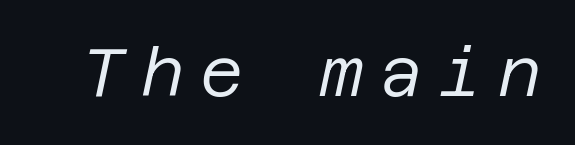
Q: Is the text bold? A: No.
Q: Is the text italic (slanted)? A: Yes, it leans right by about 12 degrees.
Q: Is the text underlined? A: No.
Q: Is the spacing between letters normal or unusually wide? A: Unusually wide.
Q: Width (condensed, normal, or wide)? A: Normal.
Q: Stroke contrast? A: Low.
Q: x-height? A: Large.
